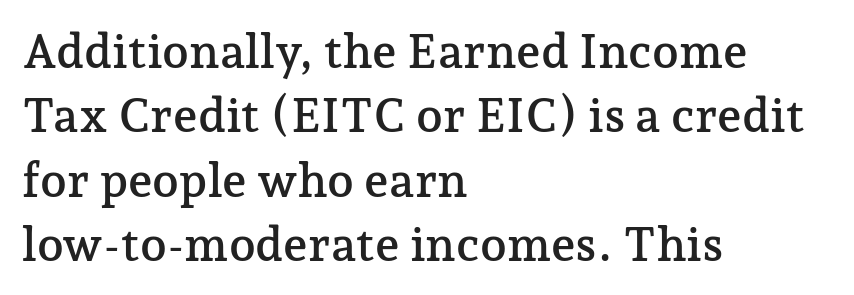
The lines in this sample share a left origin and differ only in where they stop. Each letter keeps its own natural width here, so spacing adapts to shape. The characters display serif detailing at their extremities. The leading is moderate, giving the passage an even texture.
